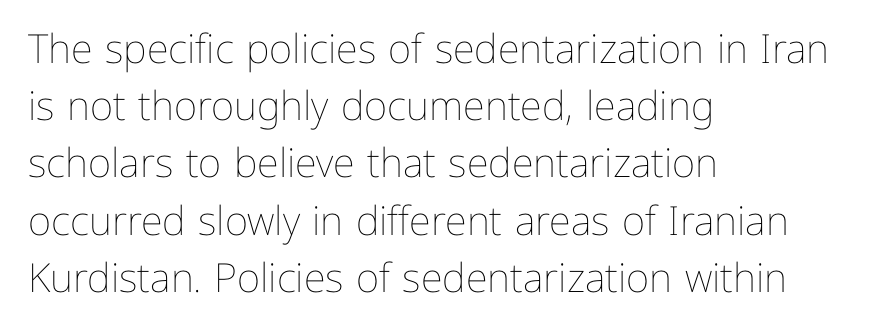
Q: Is the text bold? A: No.
Q: Is the text italic (slanted)? A: No, it is upright.
Q: Is the text underlined? A: No.
Q: How is the paragraph aligned? A: Left-aligned.
Q: Is the spacing between letters normal or unusually wide? A: Normal.
Q: Is the spacing between lines tight, normal or loose? A: Normal.
Q: Width (condensed, normal, or wide)? A: Normal.
Q: Stroke contrast? A: Low.
Q: x-height? A: Medium.
Q: Monospaced? A: No.
